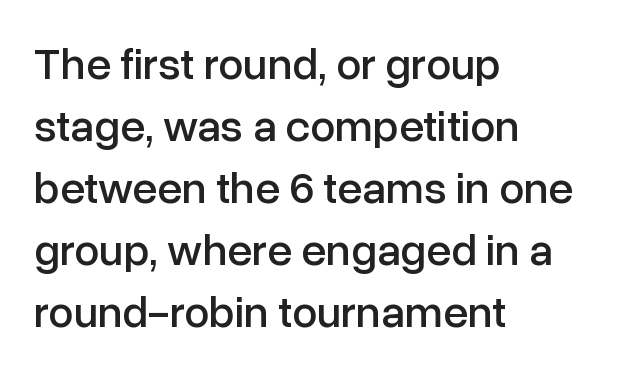
{"serif": "no", "italic": "no", "width": "normal", "stroke_contrast": "low", "x_height": "medium", "monospaced": "no", "underline": "no", "align": "left", "line_spacing": "normal", "line_spacing_ratio": 1.38, "letter_spacing": "normal", "letter_spacing_em": 0.0, "glyph_px": 45}
